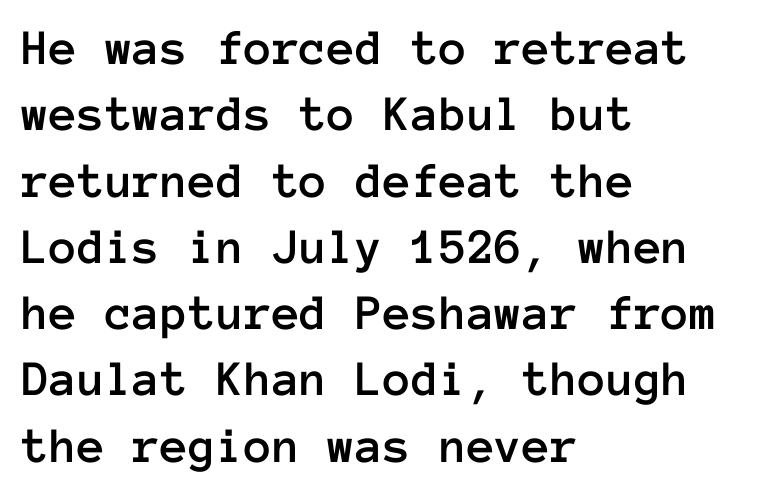
{"italic": "no", "width": "normal", "stroke_contrast": "low", "x_height": "medium", "monospaced": "yes", "underline": "no", "align": "left", "line_spacing": "normal", "line_spacing_ratio": 1.3, "letter_spacing": "normal", "letter_spacing_em": 0.0, "glyph_px": 51}
